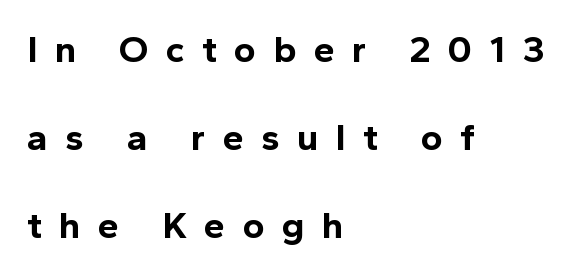
These lines carry a lot of weight — the face is fully bold. The text block is weighted toward the left margin, trailing off unevenly rightward. A typesetter would call this proportional, since set widths differ per character. These lines were composed using upright roman letters. You could only call the tracking loose — the letters float apart.
